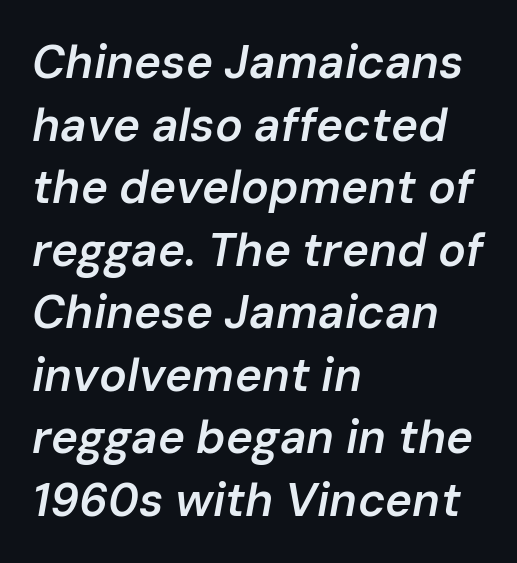
Q: Is the text bold? A: Semi-bold.
Q: Is the text italic (slanted)? A: Yes, it leans right by about 10 degrees.
Q: Is the text underlined? A: No.
Q: How is the paragraph aligned? A: Left-aligned.
Q: Is the spacing between letters normal or unusually wide? A: Normal.
Q: Is the spacing between lines tight, normal or loose? A: Normal.
Q: Width (condensed, normal, or wide)? A: Normal.
Q: Stroke contrast? A: Low.
Q: x-height? A: Medium.
Q: Monospaced? A: No.
